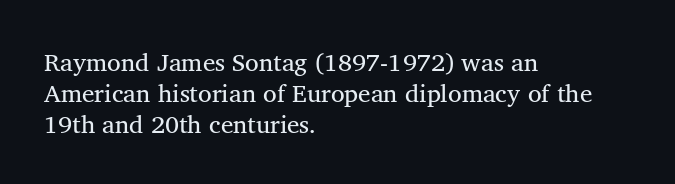
Q: Is the text bold? A: No.
Q: Is the text italic (slanted)? A: No, it is upright.
Q: Is the text underlined? A: No.
Q: How is the paragraph aligned? A: Left-aligned.
Q: Is the spacing between letters normal or unusually wide? A: Normal.
